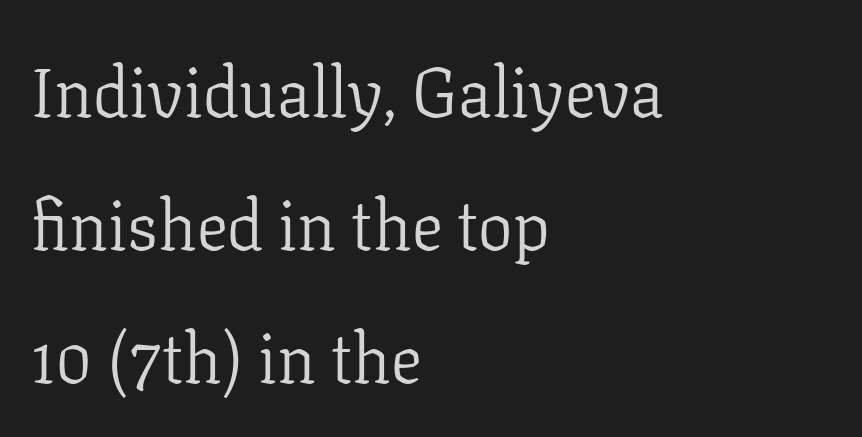
The image shows 69 px light serif type, upright; set left-aligned, loose line spacing (1.93x), normal letter spacing, not underlined; low stroke contrast and a medium x-height.
